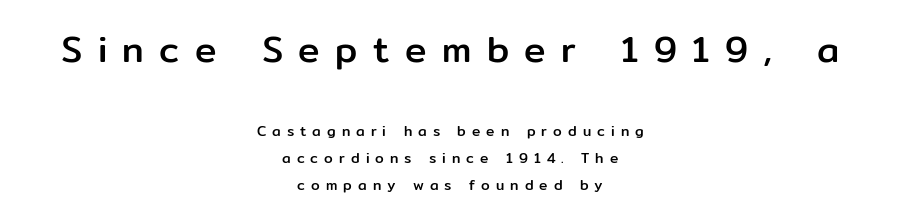
The image shows 36 px sans-serif type, upright; set centered, loose line spacing (1.94x), unusually wide letter spacing (+0.43 em), not underlined; the first (top) block is 2.57x larger; low stroke contrast and a medium x-height.
